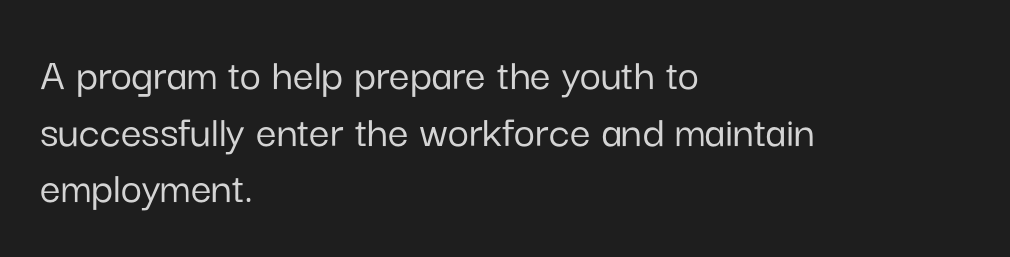
The lettering stays uniformly vertical, giving the passage a roman look. Nothing sits at the stroke ends, so this counts as sans-serif. Which margin do the lines hug? The left one — the right edge is uneven. Looks like regular typesetting: each glyph gets only the width it needs. Compared with typical body copy, the letter spacing here is the same.
